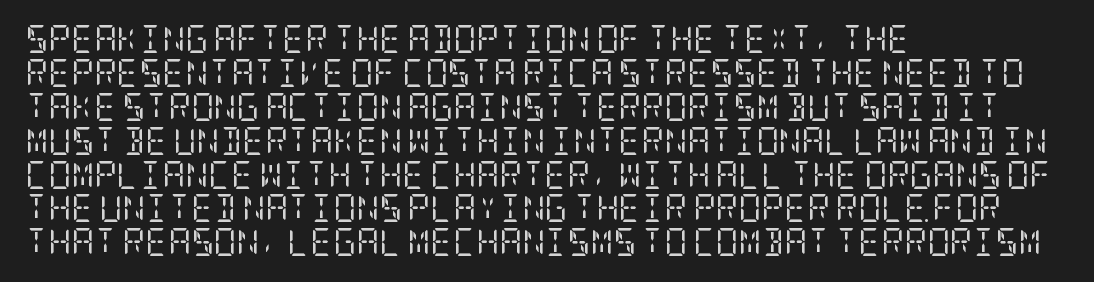
Notice how the passage keeps a crisp vertical edge on the left only. A typesetter would mark this as roman, not italic. Stroke terminals: seriffed. No letter is thick-stroked: the sample isn't bold. These lines keep a tight, regular rhythm from letter to letter.
